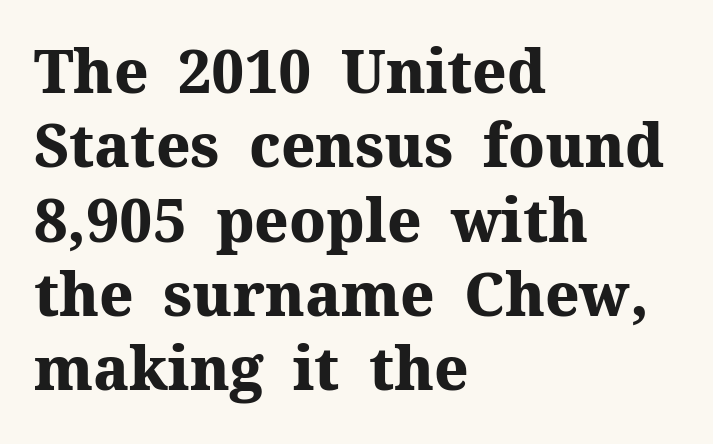
{"serif": "yes", "italic": "no", "bold": "yes", "weight": "heavy", "width": "normal", "stroke_contrast": "medium", "x_height": "medium", "monospaced": "no", "underline": "no", "align": "left", "line_spacing": "normal", "line_spacing_ratio": 1.26, "letter_spacing": "normal", "letter_spacing_em": 0.0, "glyph_px": 59}
